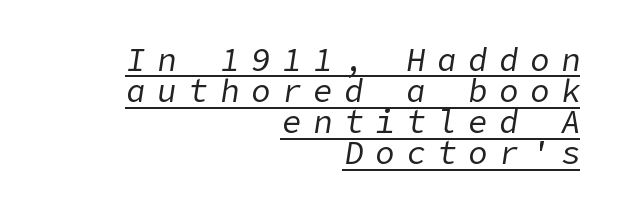
Compared with typical body copy, the letter spacing here is much looser. The characters are drawn with everyday or finer stroke widths. The designer dialed line spacing down below the default. Observe the lean: these are italic letterforms. Underlined type.
